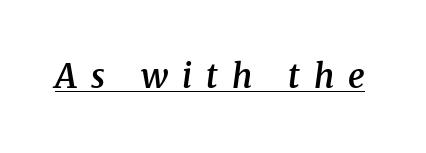
{"serif": "yes", "italic": "yes", "lean": "right", "slant_degrees": 8, "bold": "semi", "weight": "semibold", "width": "normal", "stroke_contrast": "medium", "x_height": "medium", "monospaced": "no", "underline": "yes", "letter_spacing": "wide", "letter_spacing_em": 0.43, "glyph_px": 33}
